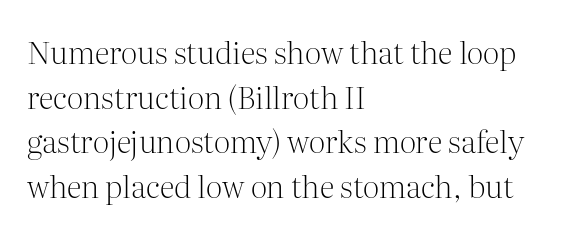
Q: Is the text bold? A: No.
Q: Is the text italic (slanted)? A: No, it is upright.
Q: Is the typeface a serif or a sans-serif typeface? A: Serif.
Q: Is the text underlined? A: No.
Q: How is the paragraph aligned? A: Left-aligned.
Q: Is the spacing between letters normal or unusually wide? A: Normal.
Q: Is the spacing between lines tight, normal or loose? A: Normal.
Q: Width (condensed, normal, or wide)? A: Normal.
Q: Stroke contrast? A: Medium.
Q: x-height? A: Medium.
Q: Monospaced? A: No.
